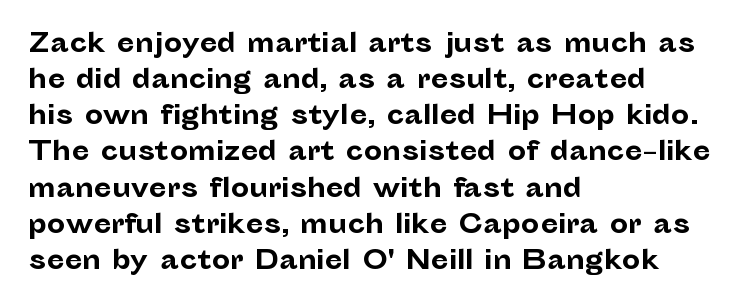
{"italic": "no", "bold": "yes", "underline": "no", "align": "left", "line_spacing": "normal", "line_spacing_ratio": 1.39, "letter_spacing": "normal", "letter_spacing_em": 0.0, "glyph_px": 26}
